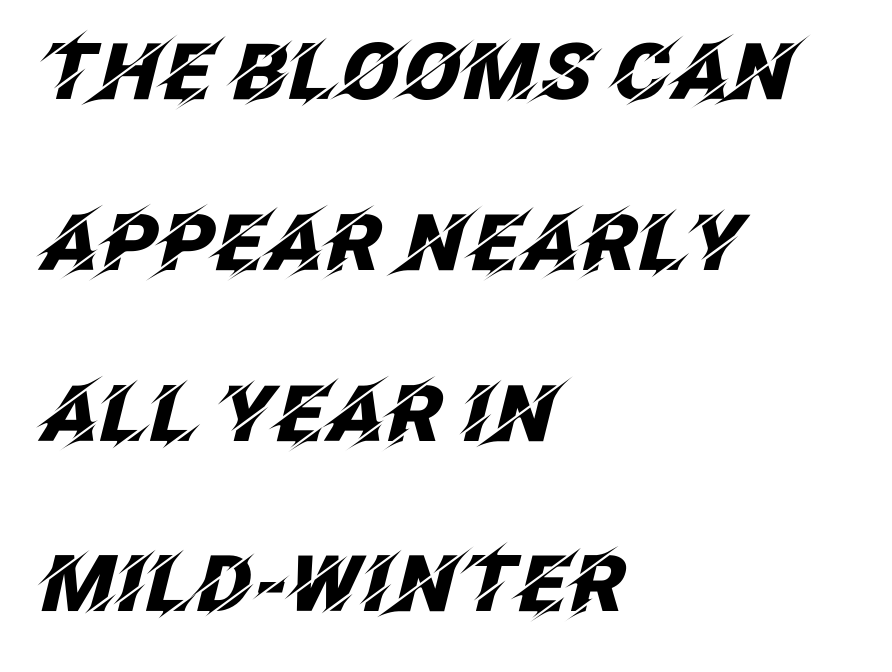
Teacher's note: observe the even left margin — that is flush-left alignment. A bare baseline throughout the passage. The lettering tilts uniformly, giving the passage an italic look. Spacing between characters is what you'd get straight out of the box. Heavy-handed strokes throughout: this text is bold. This sample has the flowing, uneven cadence of proportional lettering.
